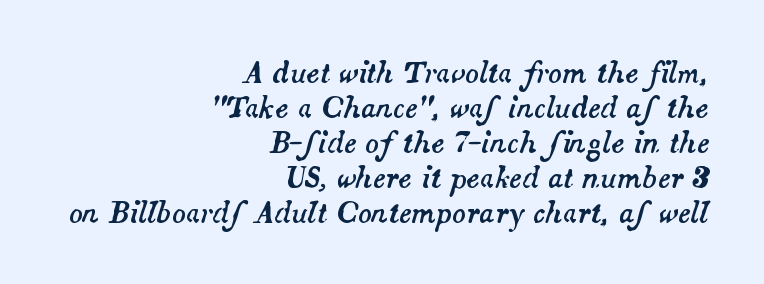
Looks like regular typesetting: each glyph gets only the width it needs. These lines were composed using italics. The lines are quadded right. Baseline-to-baseline distance is the conventional proportion of letter height. The space directly below the letters is spotless. Glyph-to-glyph distance matches everyday printed text.
